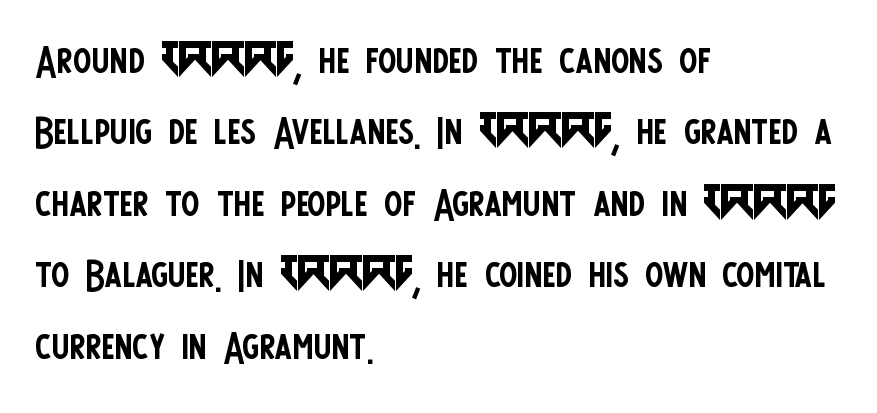
Note the varied advance widths — an 'i' is clearly narrower than an 'm'. The face looks like a standard text weight, possibly lighter. Check the space under the baseline: it is left empty. Evenly set lines give the paragraph a standard silhouette. The passage is arranged the way most books set body copy — flush left. A typesetter would label this face a sans.
